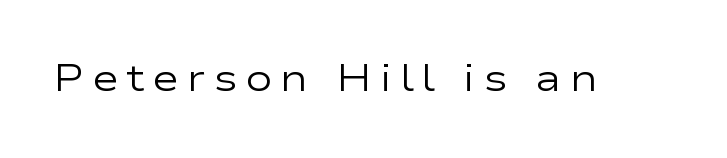
This sample has the flowing, uneven cadence of proportional lettering. Letters have the restrained weight of plain body copy at most. If you drew a line through each stem, it would be perfectly vertical. The space beneath each line is pristine and unruled. This sample uses expanded letter spacing, leaving extra air between glyphs. The characters display no serif detailing; their extremities are plain.
